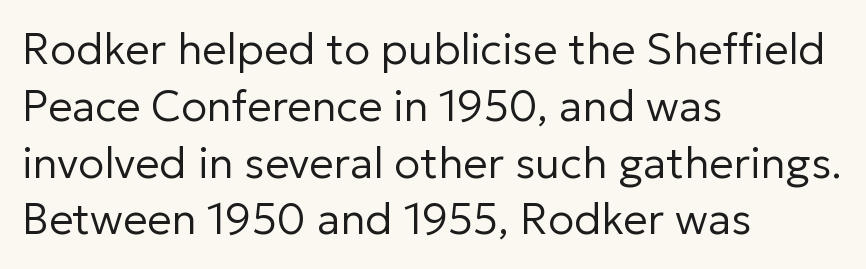
{"serif": "no", "italic": "no", "bold": "no", "weight": "regular", "width": "normal", "stroke_contrast": "low", "x_height": "medium", "monospaced": "no", "underline": "no", "align": "left", "line_spacing": "normal", "line_spacing_ratio": 1.32, "letter_spacing": "normal", "letter_spacing_em": 0.0, "glyph_px": 43}
